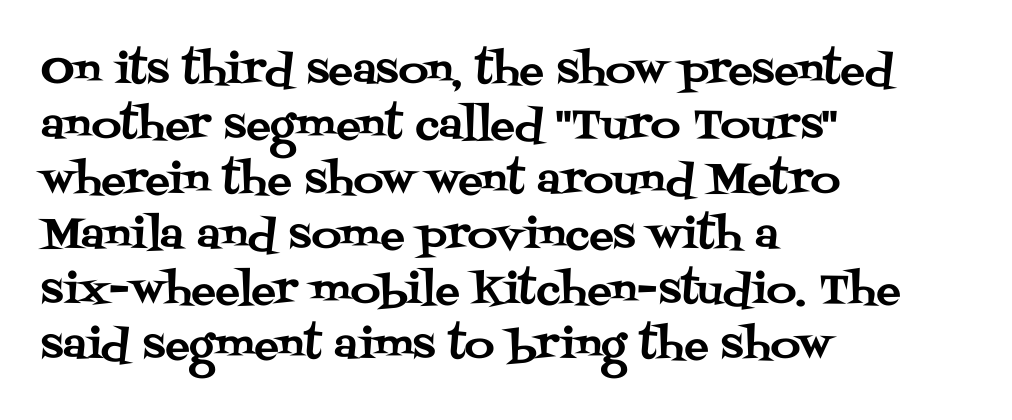
{"serif": "yes", "italic": "no", "width": "normal", "stroke_contrast": "medium", "x_height": "large", "monospaced": "no", "underline": "no", "align": "left", "line_spacing": "normal", "line_spacing_ratio": 1.34, "letter_spacing": "normal", "letter_spacing_em": 0.0, "glyph_px": 41}
